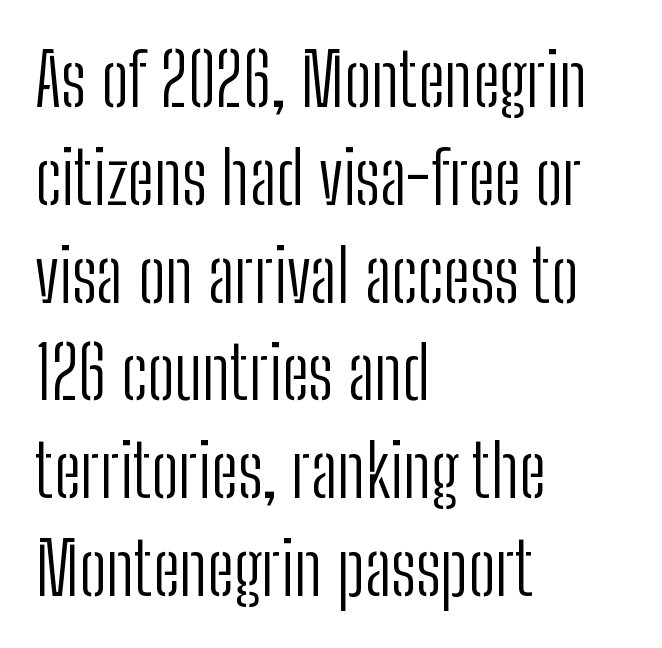
{"serif": "no", "italic": "no", "bold": "no", "weight": "light", "width": "condensed", "stroke_contrast": "low", "x_height": "medium", "monospaced": "no", "underline": "no", "align": "left", "line_spacing": "normal", "line_spacing_ratio": 1.34, "letter_spacing": "normal", "letter_spacing_em": 0.0, "glyph_px": 73}
